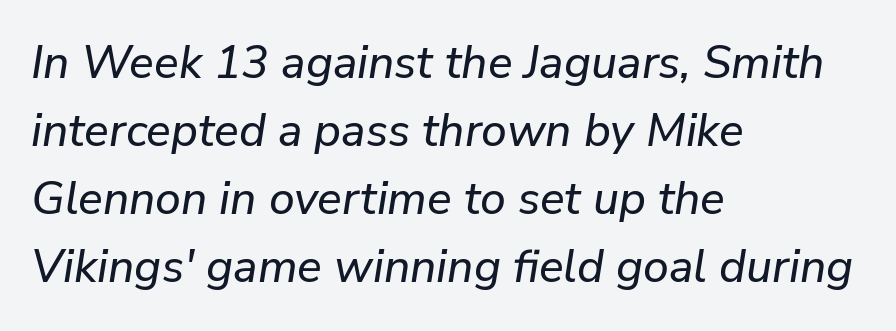
Q: Is the text italic (slanted)? A: Yes, it leans right by about 9 degrees.
Q: Is the text underlined? A: No.
Q: How is the paragraph aligned? A: Left-aligned.
Q: Is the spacing between letters normal or unusually wide? A: Normal.
Q: Is the spacing between lines tight, normal or loose? A: Normal.
Q: Width (condensed, normal, or wide)? A: Normal.
Q: Stroke contrast? A: Low.
Q: x-height? A: Medium.
Q: Monospaced? A: No.
